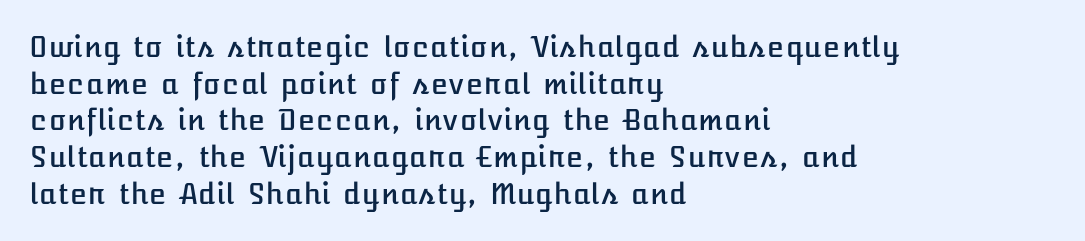
{"italic": "no", "width": "normal", "stroke_contrast": "low", "x_height": "medium", "underline": "no", "align": "left", "line_spacing": "normal", "line_spacing_ratio": 1.31, "letter_spacing": "normal", "letter_spacing_em": 0.0, "glyph_px": 28}
